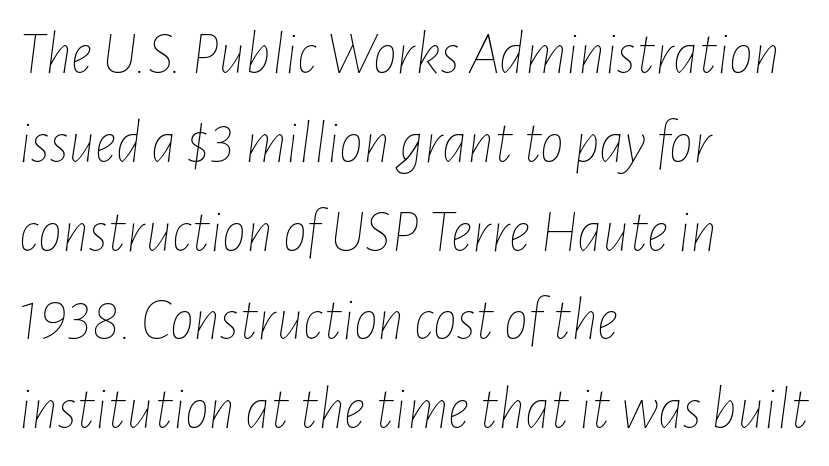
Q: Is the text bold? A: No.
Q: Is the text italic (slanted)? A: Yes, it leans right by about 7 degrees.
Q: Is the text underlined? A: No.
Q: How is the paragraph aligned? A: Left-aligned.
Q: Is the spacing between letters normal or unusually wide? A: Normal.
Q: Is the spacing between lines tight, normal or loose? A: Normal.
Q: Width (condensed, normal, or wide)? A: Condensed.
Q: Stroke contrast? A: Low.
Q: x-height? A: Medium.
Q: Monospaced? A: No.
